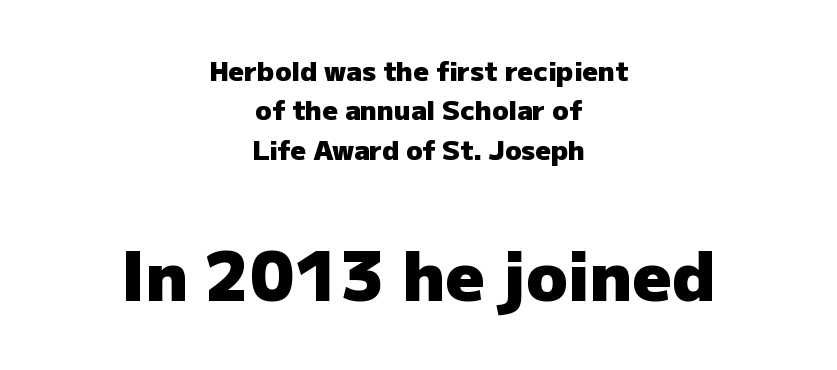
Q: Is the text bold? A: Yes.
Q: Is the text italic (slanted)? A: No, it is upright.
Q: Is the typeface a serif or a sans-serif typeface? A: Sans-serif.
Q: Is the text underlined? A: No.
Q: How is the paragraph aligned? A: Centered.
Q: Is the spacing between letters normal or unusually wide? A: Normal.
Q: Is the spacing between lines tight, normal or loose? A: Normal.
Q: Which block of text is set in a larger size, the first (top) or the second (bottom)? A: The second (bottom) one.
Q: Width (condensed, normal, or wide)? A: Normal.
Q: Stroke contrast? A: Low.
Q: x-height? A: Medium.
Q: Monospaced? A: No.
